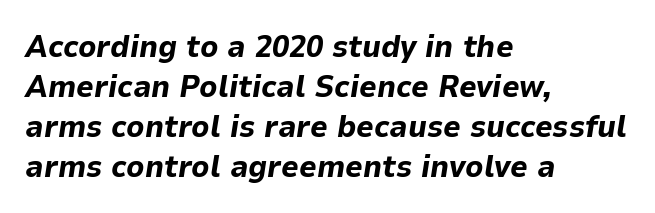
{"italic": "yes", "lean": "right", "slant_degrees": 9, "bold": "yes", "weight": "bold", "width": "normal", "stroke_contrast": "low", "x_height": "medium", "monospaced": "no", "underline": "no", "align": "left", "line_spacing": "normal", "line_spacing_ratio": 1.29, "letter_spacing": "normal", "letter_spacing_em": 0.0, "glyph_px": 31}
